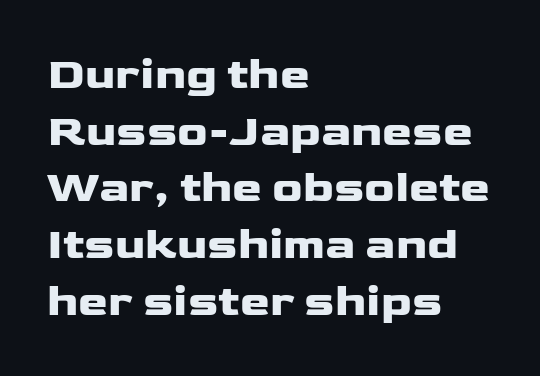
The image shows 45 px heavy, wide sans-serif type, upright; set left-aligned, normal line spacing (1.26x), normal letter spacing, not underlined; low stroke contrast and a medium x-height.
